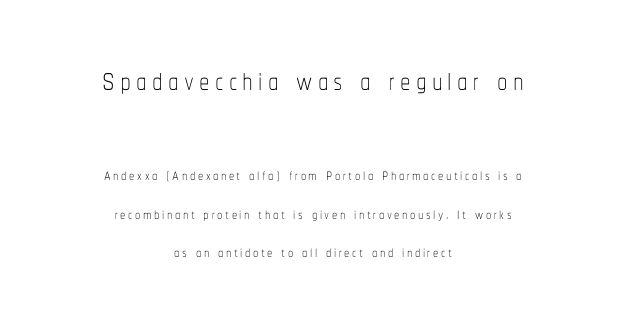
The image shows 42 px thin, condensed type, upright; set centered, line spacing 1.84x, not underlined; the first (top) block is 2.0x larger; low stroke contrast and a medium x-height.
